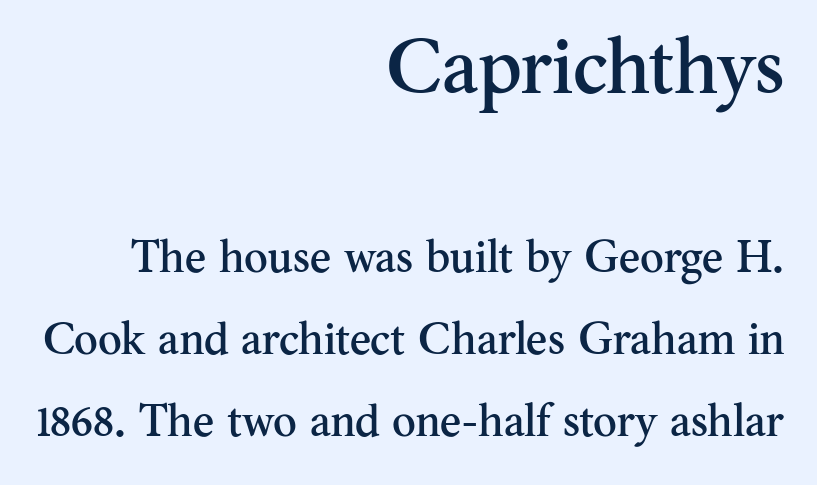
The image shows 78 px serif type, upright; set right-aligned, line spacing 1.82x, normal letter spacing, not underlined; the first (top) block is 1.73x larger; medium stroke contrast and a small x-height.
